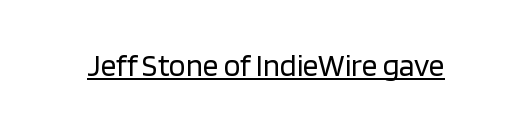
{"serif": "no", "italic": "no", "bold": "no", "weight": "regular", "width": "normal", "stroke_contrast": "low", "x_height": "large", "monospaced": "no", "underline": "yes", "letter_spacing": "normal", "letter_spacing_em": 0.0, "glyph_px": 31}
